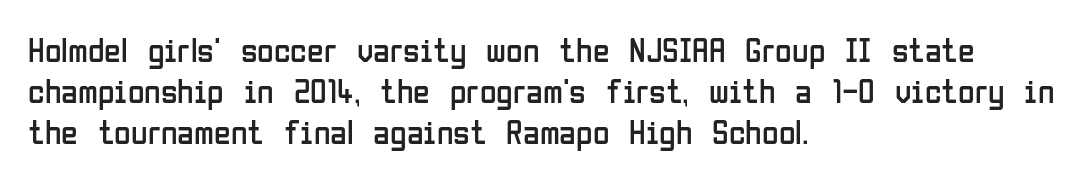
The passage is arranged the way most books set body copy — flush left. The font's upright variant was chosen for this text. The type is set solid horizontally, with unmodified tracking. The weight tops out at a normal text grade. A clean baseline with only descenders dipping below it. This sample has the flowing, uneven cadence of proportional lettering.
